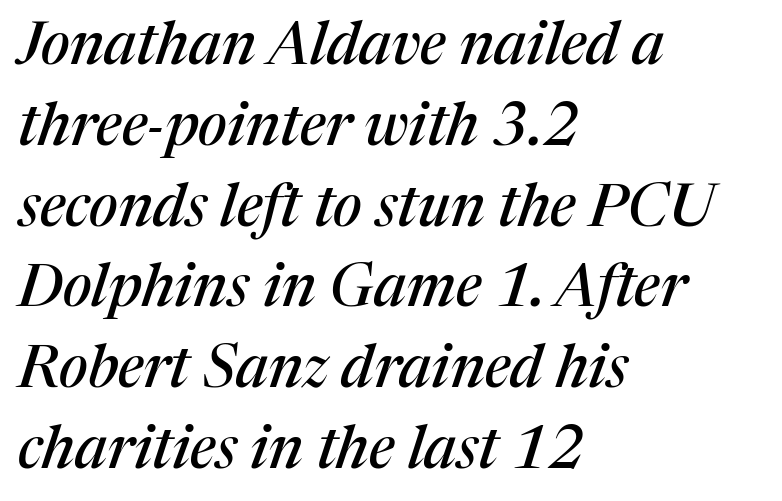
Glyph-to-glyph distance matches everyday printed text. Compared with a centered layout, this one pins lines to the left instead. Underline: absent. A normal amount of white space separates one row of letters from the next.
